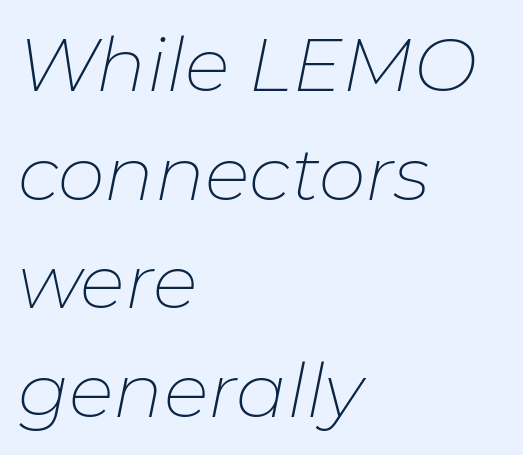
The image shows 75 px thin type, italic (leaning right); set left-aligned, normal line spacing (1.45x), normal letter spacing, not underlined; low stroke contrast and a medium x-height.
